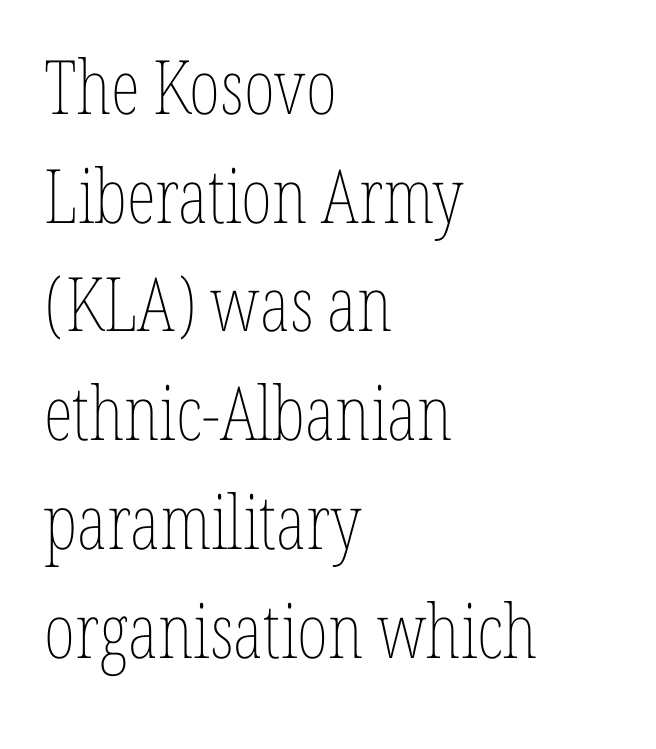
{"italic": "no", "bold": "no", "weight": "thin", "width": "condensed", "stroke_contrast": "low", "x_height": "medium", "monospaced": "no", "underline": "no", "align": "left", "line_spacing": "normal", "line_spacing_ratio": 1.45, "letter_spacing": "normal", "letter_spacing_em": 0.0, "glyph_px": 75}
